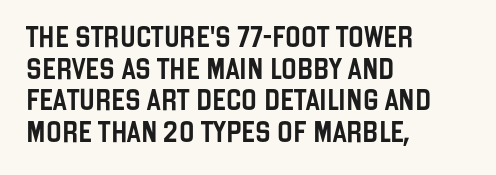
The image shows 21 px text type, upright; set left-aligned, normal line spacing (1.51x), normal letter spacing, not underlined.
